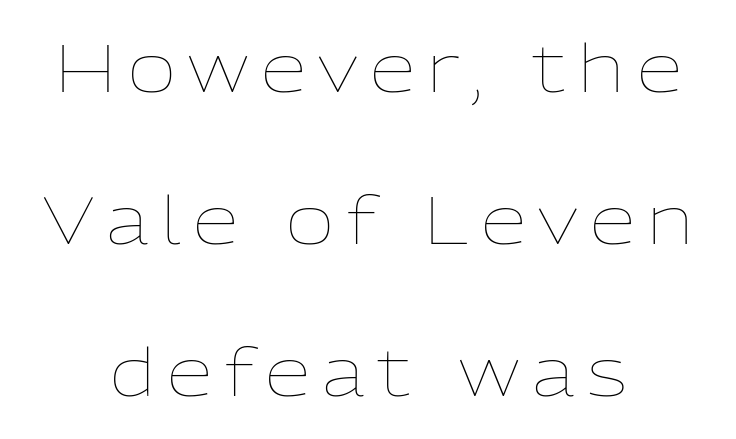
{"italic": "no", "bold": "no", "weight": "thin", "width": "normal", "stroke_contrast": "low", "x_height": "medium", "monospaced": "no", "underline": "no", "align": "center", "line_spacing": "loose", "line_spacing_ratio": 2.3, "glyph_px": 66}
